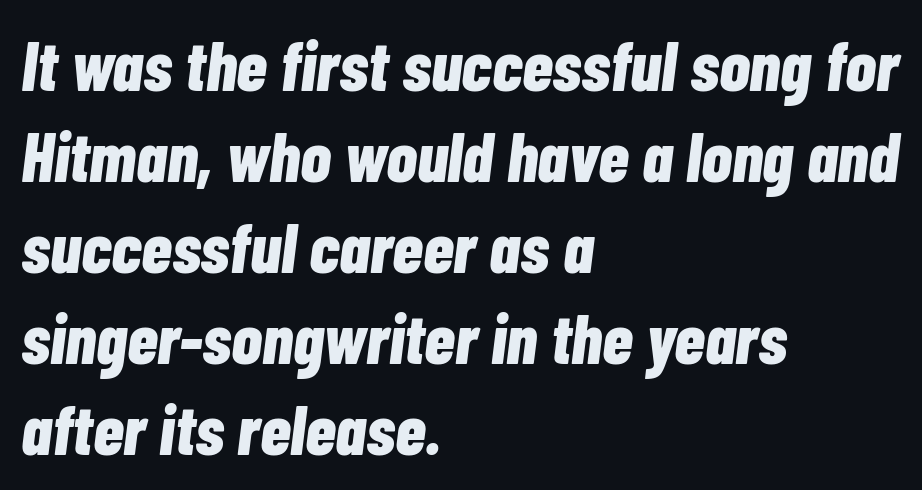
Q: Is the text bold? A: Yes.
Q: Is the text italic (slanted)? A: Yes, it leans right by about 7 degrees.
Q: Is the text underlined? A: No.
Q: How is the paragraph aligned? A: Left-aligned.
Q: Is the spacing between letters normal or unusually wide? A: Normal.
Q: Is the spacing between lines tight, normal or loose? A: Normal.
Q: Width (condensed, normal, or wide)? A: Condensed.
Q: Stroke contrast? A: Low.
Q: x-height? A: Medium.
Q: Monospaced? A: No.
